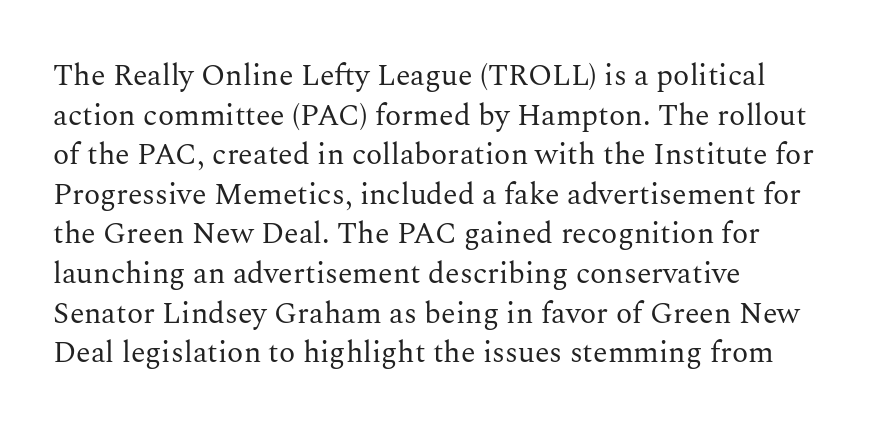
A typesetter would call this zero additional tracking. The passage shown is typeset with a serif family. No italicization has been applied; the sample stays upright. This rendering features lettering with no underline.
